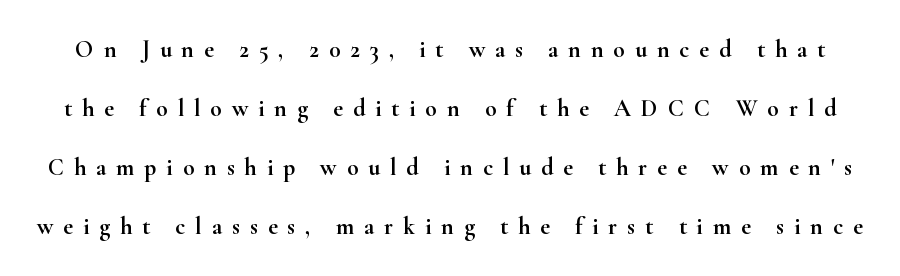
Q: Is the text italic (slanted)? A: No, it is upright.
Q: Is the text underlined? A: No.
Q: Is the spacing between letters normal or unusually wide? A: Unusually wide.
Q: Is the spacing between lines tight, normal or loose? A: Loose.
